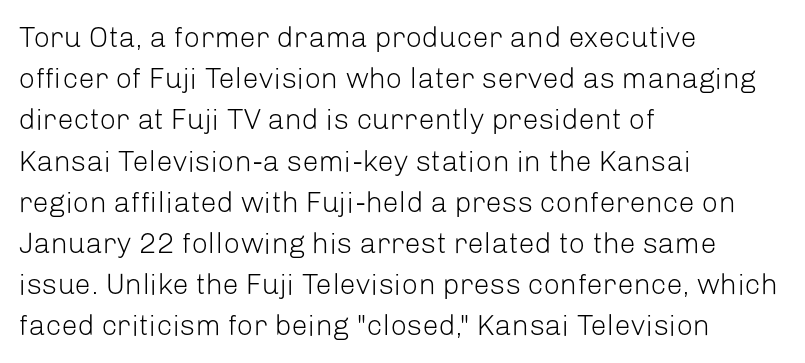
Observe the absence of serifs on each vertical stroke in this sample. Underlining? Definitely not there. Every stem runs plumb, perpendicular to the baseline. The face looks like a standard text weight, possibly lighter. You could call the tracking neutral — neither tight nor loose. In terms of leading, this rendering sits right in the middle.
